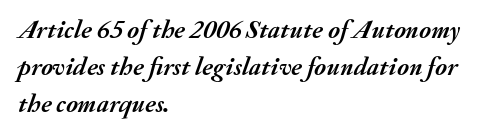
Q: Is the text bold? A: Yes.
Q: Is the text italic (slanted)? A: Yes, it leans right by about 20 degrees.
Q: Is the text underlined? A: No.
Q: How is the paragraph aligned? A: Left-aligned.
Q: Is the spacing between letters normal or unusually wide? A: Normal.
Q: Is the spacing between lines tight, normal or loose? A: Normal.
